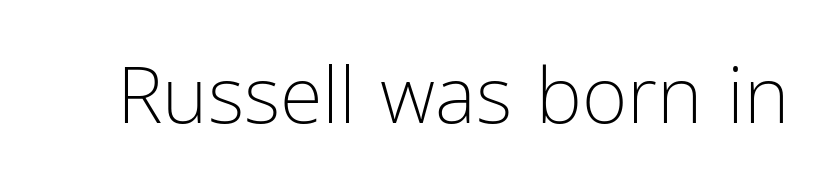
The image shows 78 px light, condensed sans-serif type, upright; set normal letter spacing, not underlined; low stroke contrast and a medium x-height.
